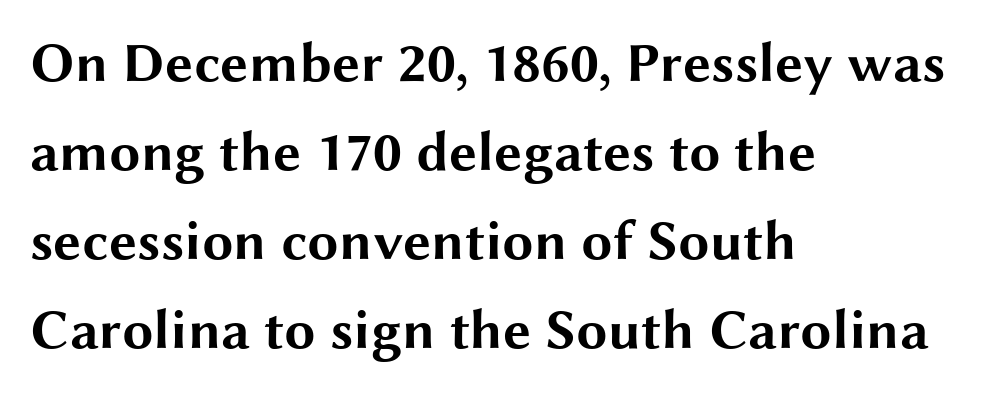
The image shows 56 px bold, wide sans-serif type, upright; set left-aligned, normal line spacing (1.59x), normal letter spacing, not underlined; medium stroke contrast and a medium x-height.
